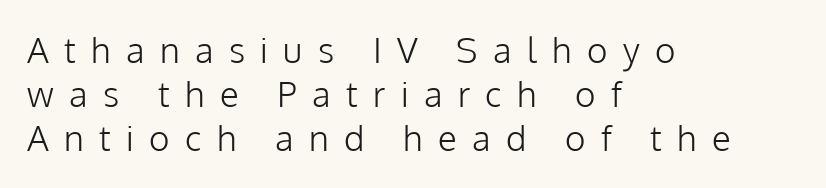
The type is letterspaced generously, with wide tracking. Italic? Not at all — the glyphs are vertical. Caption: face not bold, strokes unweighted. Horizontal bands of white between lines are of average thickness. Where is the straight margin? On the left. No word sits above an underline.
